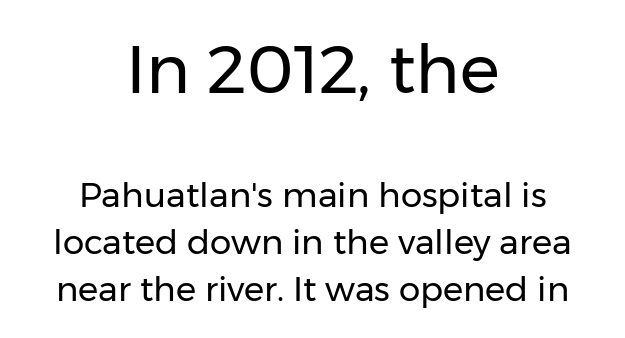
The image shows 67 px regular-weight sans-serif type, upright; set centered, normal line spacing (1.38x), normal letter spacing, not underlined; the first (top) block is 1.97x larger; low stroke contrast and a medium x-height.
